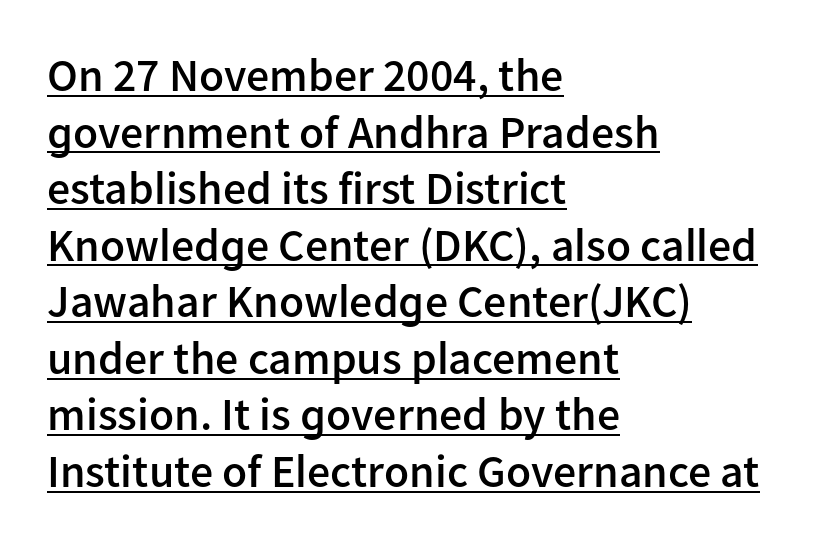
{"serif": "no", "italic": "no", "bold": "semi", "weight": "semibold", "width": "normal", "stroke_contrast": "low", "x_height": "medium", "monospaced": "no", "underline": "yes", "align": "left", "line_spacing_ratio": 1.23, "letter_spacing": "normal", "letter_spacing_em": 0.0, "glyph_px": 46}
